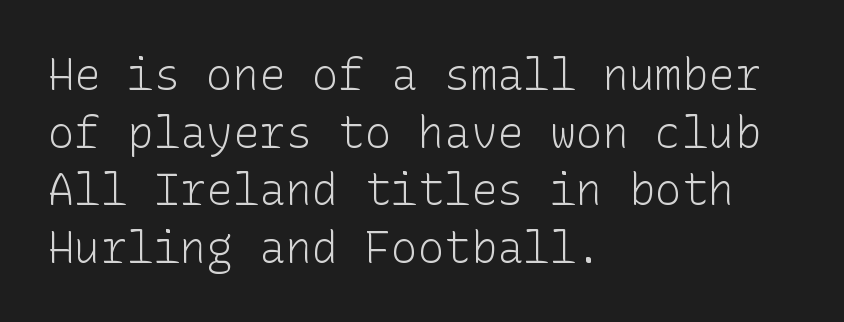
The line texture is even and compact thanks to regular tracking. Does the lettering tilt? It doesn't — this is upright. Counters stay open thanks to moderate or lighter strokes. Compared with a centered layout, this one pins lines to the left instead. Nobody drew a line under any word here.
